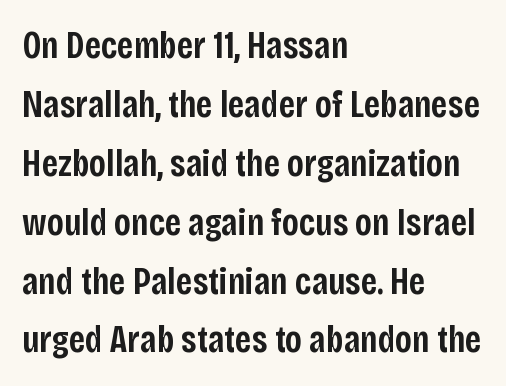
The image shows 38 px semibold, condensed sans-serif type, upright; set left-aligned, normal line spacing (1.55x), normal letter spacing, not underlined; low stroke contrast and a large x-height.
